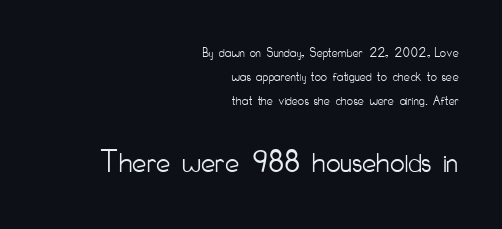
The image shows 32 px light, condensed sans-serif type, upright; set right-aligned, line spacing 1.71x, normal letter spacing, not underlined; the second (bottom) block is 2.29x larger; low stroke contrast and a small x-height.
